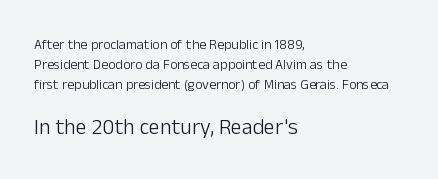
Designer's note — italics off, roman on. Letter spacing: default. Baseline-to-baseline distance is the conventional proportion of letter height. The second block has been scaled up relative to the first. The zone under the glyphs is completely vacant.
